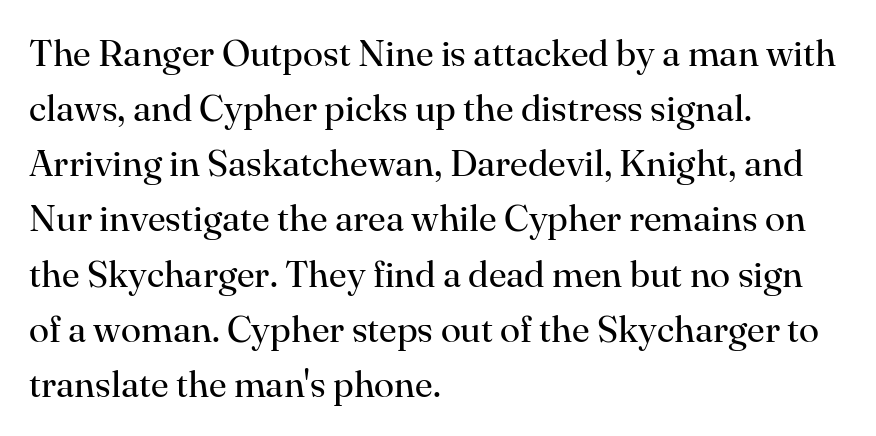
{"serif": "yes", "italic": "no", "bold": "no", "weight": "regular", "width": "normal", "stroke_contrast": "high", "x_height": "small", "monospaced": "no", "underline": "no", "align": "left", "line_spacing": "normal", "line_spacing_ratio": 1.49, "letter_spacing": "normal", "letter_spacing_em": 0.0, "glyph_px": 37}
